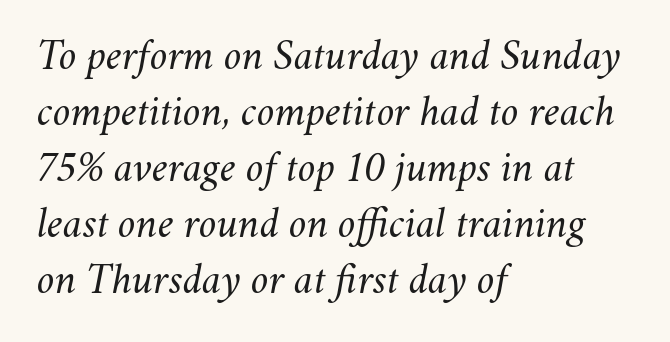
Q: Is the text bold? A: No.
Q: Is the text italic (slanted)? A: Yes, it leans right by about 11 degrees.
Q: Is the text underlined? A: No.
Q: How is the paragraph aligned? A: Left-aligned.
Q: Is the spacing between letters normal or unusually wide? A: Normal.
Q: Is the spacing between lines tight, normal or loose? A: Normal.
Q: Width (condensed, normal, or wide)? A: Normal.
Q: Stroke contrast? A: Medium.
Q: x-height? A: Small.
Q: Monospaced? A: No.
